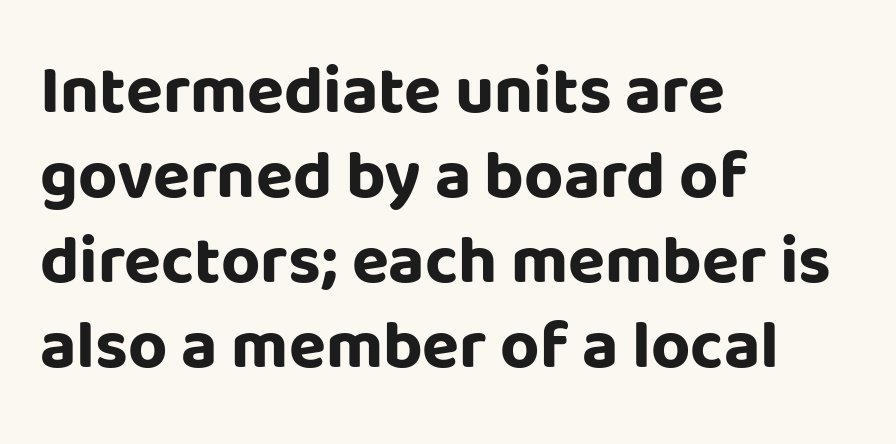
The image shows 68 px bold sans-serif type, upright; set left-aligned, normal line spacing (1.25x), normal letter spacing, not underlined; low stroke contrast and a large x-height.
